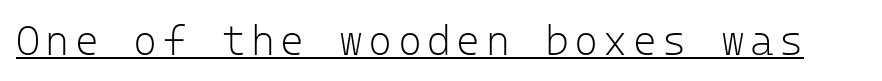
The lettering stays uniformly vertical, giving the passage a roman look. Each letter, wide or thin by design, is forced into the same width here. The letterforms sit at book weight or below. This is underlined copy, the kind a proofreader might mark for attention. Classification — sans serif.
